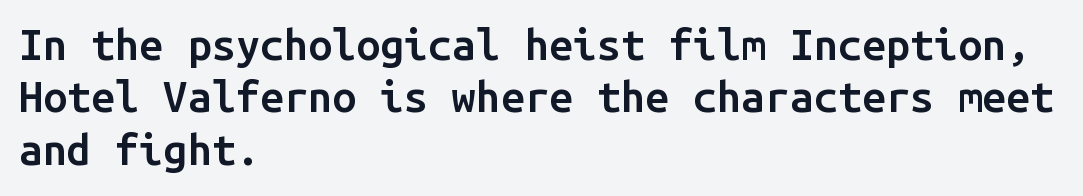
{"serif": "no", "italic": "no", "bold": "semi", "weight": "semibold", "width": "normal", "stroke_contrast": "low", "x_height": "medium", "monospaced": "yes", "underline": "no", "align": "left", "line_spacing_ratio": 1.22, "letter_spacing": "normal", "letter_spacing_em": 0.0, "glyph_px": 43}
